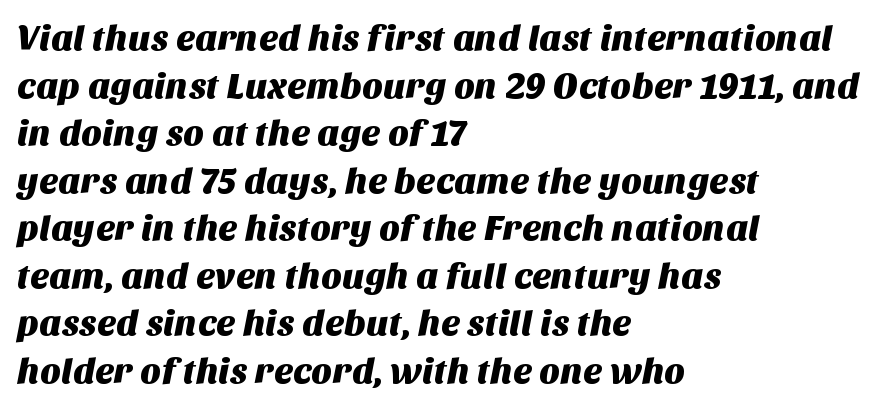
The image shows 36 px sans-serif type; set left-aligned, normal line spacing (1.32x), normal letter spacing, not underlined; medium stroke contrast and a large x-height.
